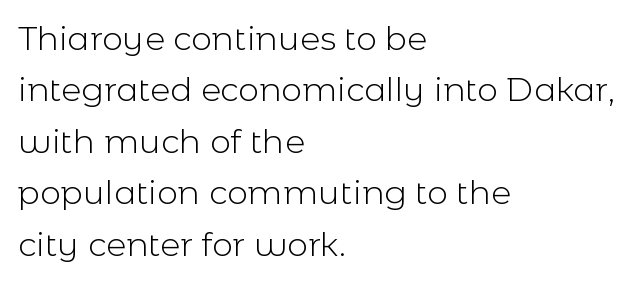
The image shows 33 px light sans-serif type, upright; set left-aligned, normal line spacing (1.56x), normal letter spacing, not underlined; a medium x-height.
